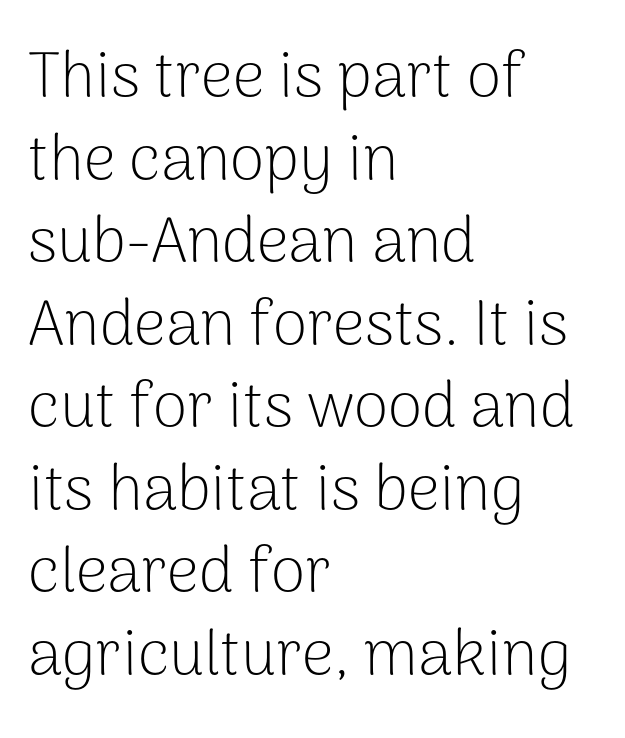
Proportional: the letters do not fall into vertical columns. Which margin do the lines hug? The left one — the right edge is uneven. This block has exactly the height ordinary leading produces. The typeface has the unassuming heft of standard copy or less. Tracking here is standard; glyphs follow each other at the usual distance. This sample uses an upright cut, with every glyph sitting square on the baseline.
